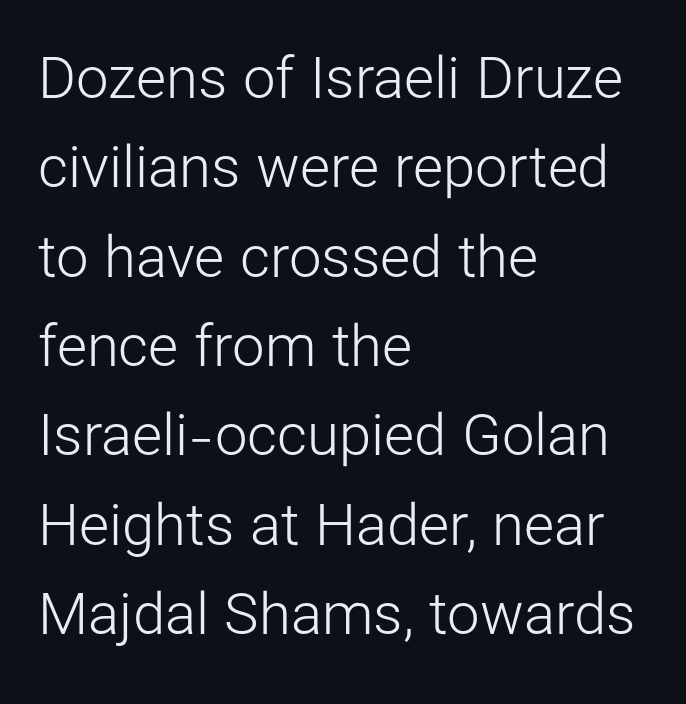
Stroke mass is kept to a normal reading level or below. The space beneath each line is pristine and unruled. Posture: vertical. Here the glyphs are tracked normally, forming tight word shapes. A student would call this left alignment; a typographer would say flush left, rag right.
